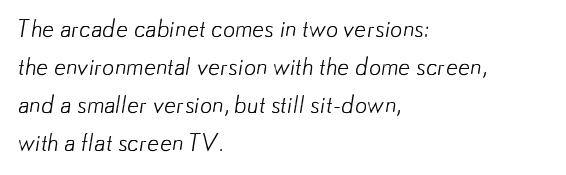
{"bold": "no", "underline": "no", "align": "left", "line_spacing": "normal", "line_spacing_ratio": 1.58, "letter_spacing": "normal", "letter_spacing_em": 0.0, "glyph_px": 24}
